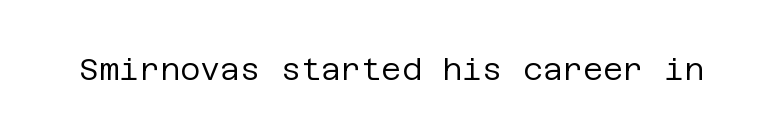
The image shows 31 px regular-weight sans-serif type, upright; set normal letter spacing, not underlined; low stroke contrast and a large x-height.
